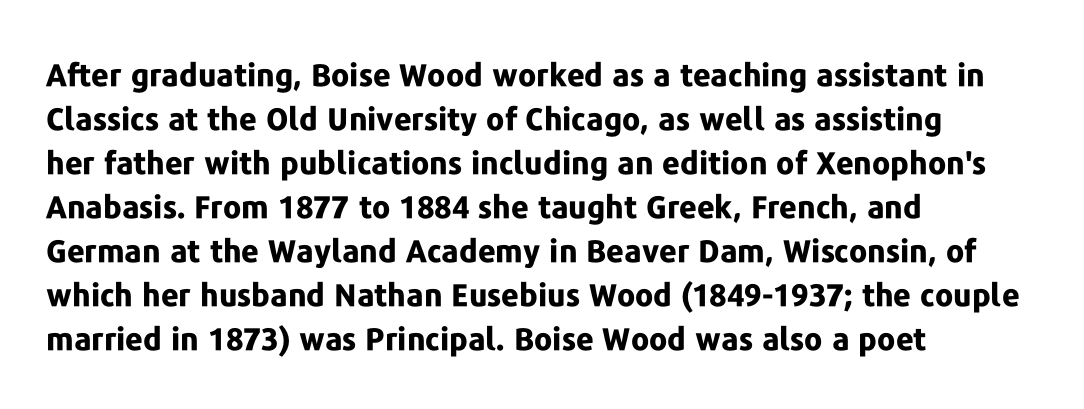
{"serif": "no", "italic": "no", "bold": "yes", "weight": "bold", "width": "normal", "stroke_contrast": "low", "x_height": "medium", "monospaced": "no", "underline": "no", "align": "left", "line_spacing": "normal", "line_spacing_ratio": 1.42, "letter_spacing": "normal", "letter_spacing_em": 0.0, "glyph_px": 31}
